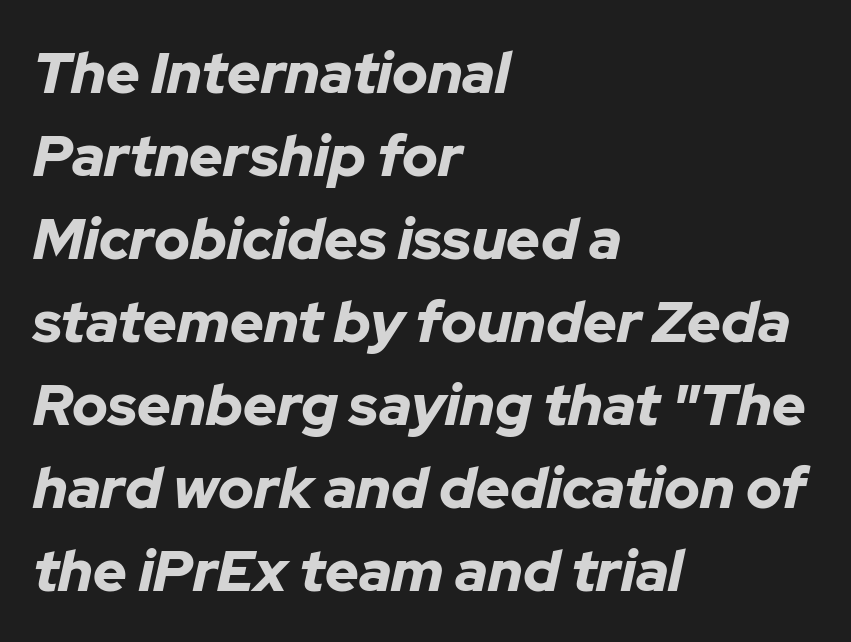
The image shows 58 px bold type, italic (leaning right); set left-aligned, normal line spacing (1.43x), normal letter spacing, not underlined; low stroke contrast and a medium x-height.
